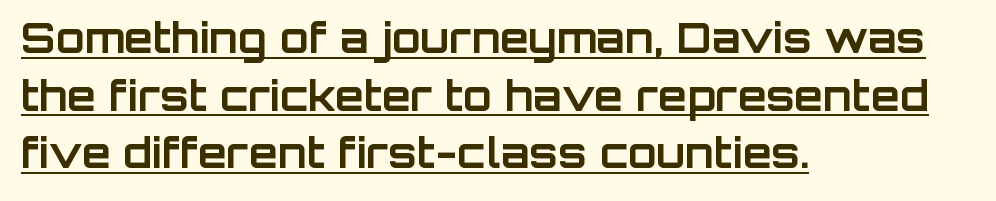
The image shows 42 px bold sans-serif type, upright; set left-aligned, normal line spacing (1.37x), normal letter spacing, underlined; low stroke contrast and a large x-height.
